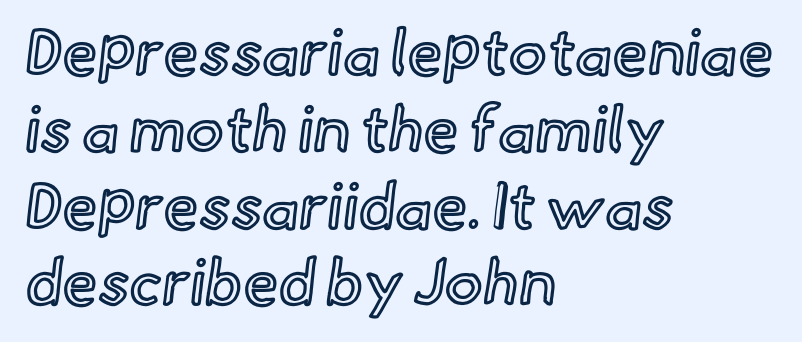
{"width": "normal", "x_height": "small", "monospaced": "no", "underline": "no", "align": "left", "line_spacing_ratio": 1.2, "letter_spacing": "normal", "letter_spacing_em": 0.0, "glyph_px": 64}
